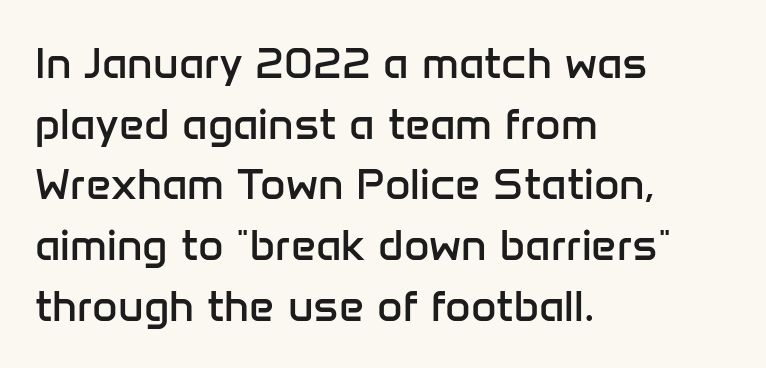
{"serif": "no", "italic": "no", "bold": "no", "weight": "regular", "width": "normal", "stroke_contrast": "low", "x_height": "medium", "monospaced": "no", "underline": "no", "align": "left", "line_spacing": "normal", "line_spacing_ratio": 1.38, "letter_spacing": "normal", "letter_spacing_em": 0.0, "glyph_px": 44}
